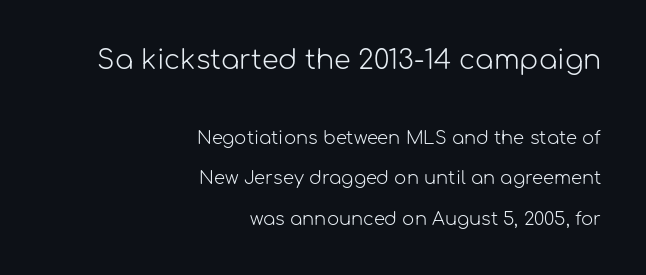
{"italic": "no", "bold": "no", "underline": "no", "align": "right", "line_spacing": "loose", "line_spacing_ratio": 2.26, "letter_spacing": "normal", "letter_spacing_em": 0.0, "larger_block": "first", "size_ratio": 1.5, "glyph_px": 27}
